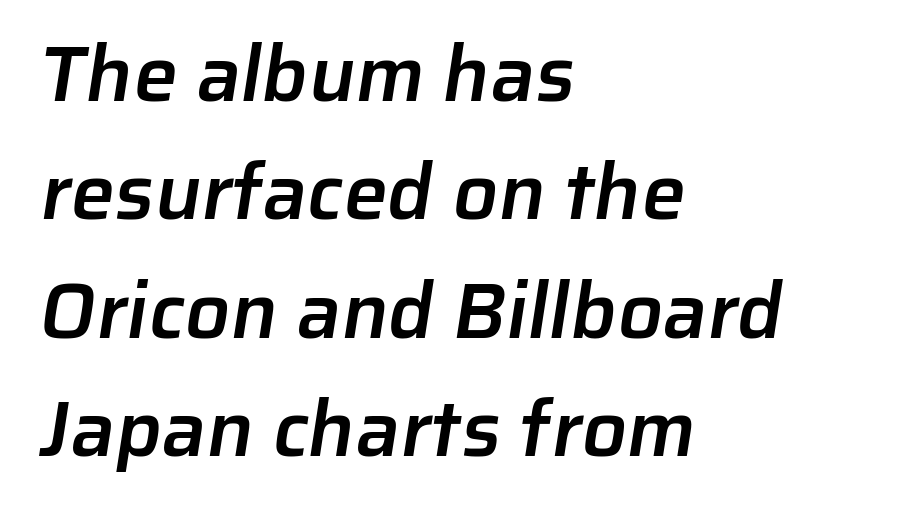
{"serif": "no", "bold": "semi", "weight": "semibold", "width": "normal", "stroke_contrast": "low", "x_height": "medium", "monospaced": "no", "underline": "no", "align": "left", "line_spacing": "normal", "line_spacing_ratio": 1.5, "letter_spacing": "normal", "letter_spacing_em": 0.0, "glyph_px": 79}
